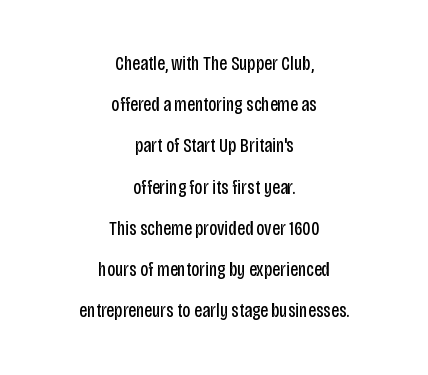
{"italic": "no", "bold": "no", "underline": "no", "align": "center", "line_spacing": "loose", "line_spacing_ratio": 2.06, "letter_spacing": "normal", "letter_spacing_em": 0.0, "glyph_px": 20}
